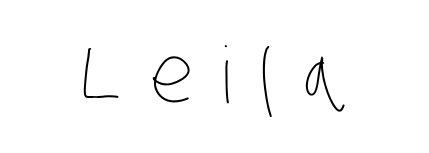
{"bold": "no", "weight": "thin", "width": "condensed", "stroke_contrast": "low", "x_height": "large", "monospaced": "no", "underline": "no", "letter_spacing": "wide", "letter_spacing_em": 0.37, "glyph_px": 78}
